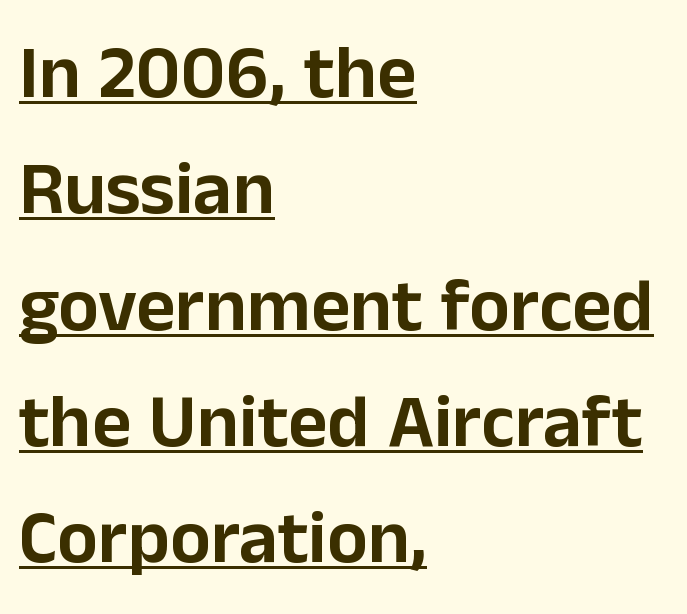
Q: Is the text italic (slanted)? A: No, it is upright.
Q: Is the typeface a serif or a sans-serif typeface? A: Sans-serif.
Q: Is the text underlined? A: Yes.
Q: How is the paragraph aligned? A: Left-aligned.
Q: Is the spacing between letters normal or unusually wide? A: Normal.
Q: Is the spacing between lines tight, normal or loose? A: Normal.
Q: Width (condensed, normal, or wide)? A: Normal.
Q: Stroke contrast? A: Low.
Q: x-height? A: Medium.
Q: Monospaced? A: No.
